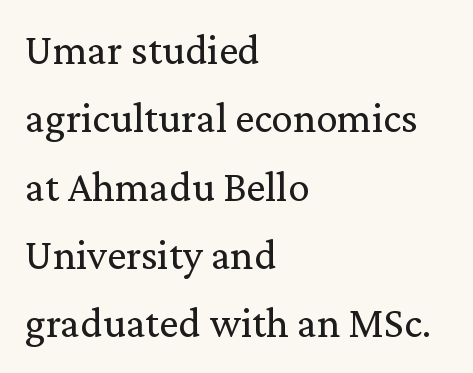
The image shows 43 px regular-weight serif type, upright; set left-aligned, normal line spacing (1.59x), normal letter spacing, not underlined; low stroke contrast and a medium x-height.
